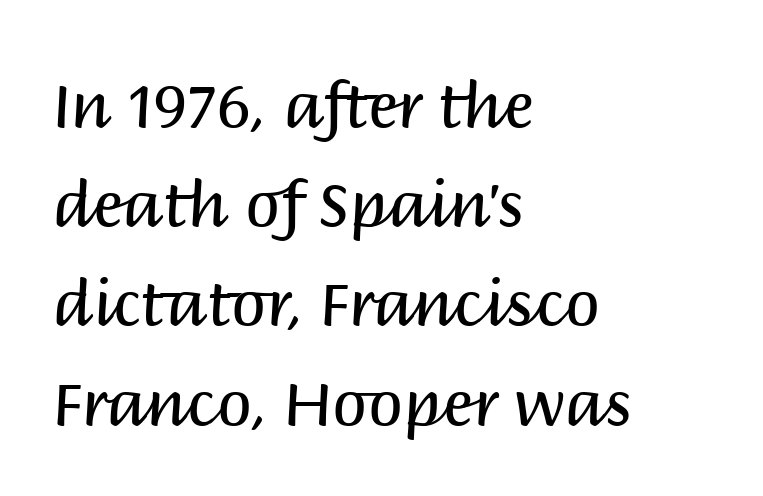
{"serif": "no", "bold": "no", "weight": "regular", "width": "normal", "stroke_contrast": "medium", "x_height": "large", "monospaced": "no", "underline": "no", "align": "left", "line_spacing": "normal", "line_spacing_ratio": 1.6, "letter_spacing": "normal", "letter_spacing_em": 0.0, "glyph_px": 62}
